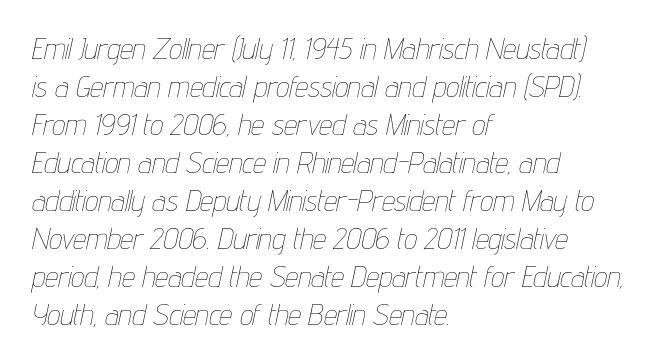
Q: Is the text bold? A: No.
Q: Is the text italic (slanted)? A: Yes, it leans right by about 12 degrees.
Q: Is the text underlined? A: No.
Q: How is the paragraph aligned? A: Left-aligned.
Q: Is the spacing between letters normal or unusually wide? A: Normal.
Q: Is the spacing between lines tight, normal or loose? A: Normal.
Q: Width (condensed, normal, or wide)? A: Condensed.
Q: Stroke contrast? A: Low.
Q: x-height? A: Medium.
Q: Monospaced? A: No.
